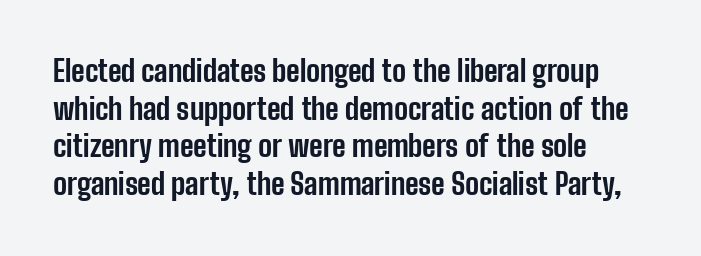
Unlike a traditional serif, this face leaves its strokes unadorned. Each letter keeps its own natural width here, so spacing adapts to shape. Nothing unusual about the tracking: characters are spaced as the font intends. The gap between lines stays unmarked. Every character sits straight up, as roman type does. Visually the block forms a straight wall on the left and a jagged coastline on the right.
